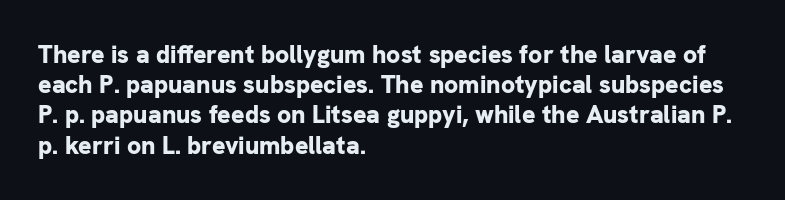
{"italic": "no", "bold": "yes", "underline": "no", "align": "left", "line_spacing_ratio": 1.21, "letter_spacing": "normal", "letter_spacing_em": 0.0, "glyph_px": 25}
